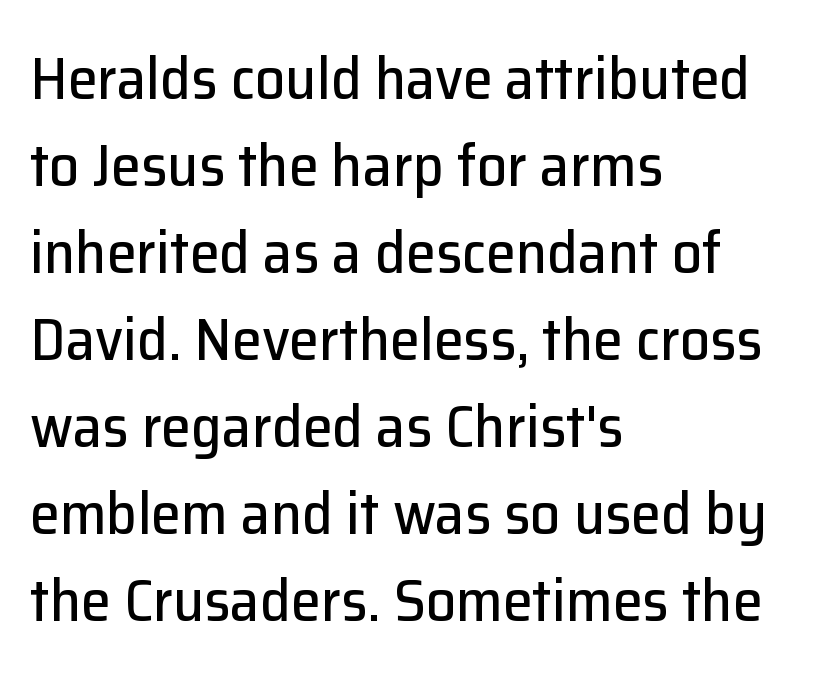
{"serif": "no", "italic": "no", "width": "normal", "stroke_contrast": "low", "x_height": "medium", "monospaced": "no", "underline": "no", "align": "left", "line_spacing": "normal", "line_spacing_ratio": 1.45, "letter_spacing": "normal", "letter_spacing_em": 0.0, "glyph_px": 60}
